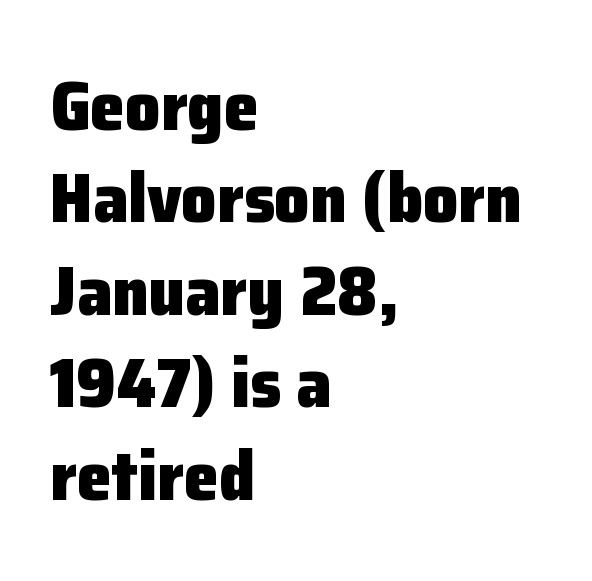
The image shows 70 px heavy sans-serif type, upright; set left-aligned, normal line spacing (1.32x), normal letter spacing, not underlined; low stroke contrast and a medium x-height.
